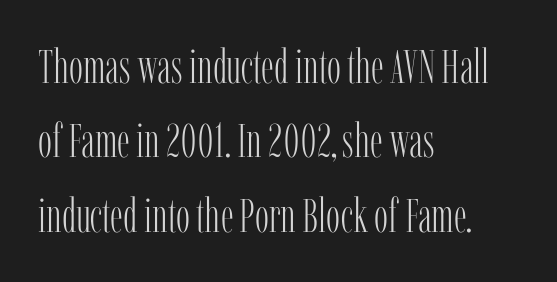
The image shows 47 px light, condensed serif type, upright; set left-aligned, normal line spacing (1.58x), normal letter spacing, not underlined; low stroke contrast and a medium x-height.
